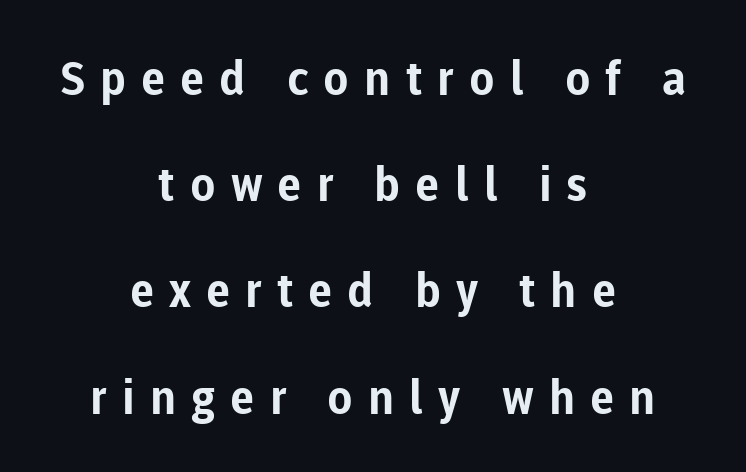
The image shows 47 px bold sans-serif type, upright; set centered, loose line spacing (2.26x), unusually wide letter spacing (+0.32 em), not underlined; low stroke contrast and a medium x-height.
